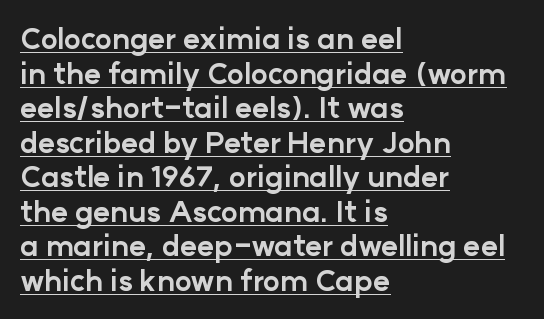
Q: Is the text bold? A: Yes.
Q: Is the text italic (slanted)? A: No, it is upright.
Q: Is the typeface a serif or a sans-serif typeface? A: Sans-serif.
Q: Is the text underlined? A: Yes.
Q: How is the paragraph aligned? A: Left-aligned.
Q: Is the spacing between letters normal or unusually wide? A: Normal.
Q: Width (condensed, normal, or wide)? A: Normal.
Q: Stroke contrast? A: Low.
Q: x-height? A: Medium.
Q: Monospaced? A: No.
